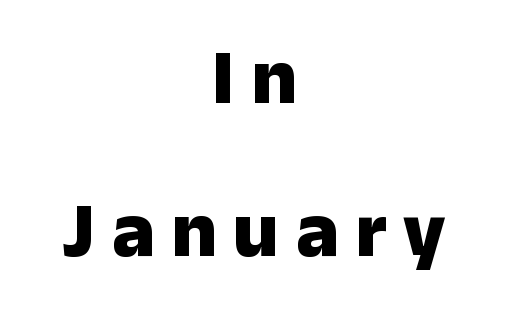
Q: Is the text bold? A: Yes.
Q: Is the text italic (slanted)? A: No, it is upright.
Q: Is the typeface a serif or a sans-serif typeface? A: Sans-serif.
Q: Is the text underlined? A: No.
Q: How is the paragraph aligned? A: Centered.
Q: Is the spacing between letters normal or unusually wide? A: Unusually wide.
Q: Is the spacing between lines tight, normal or loose? A: Loose.
Q: Width (condensed, normal, or wide)? A: Normal.
Q: Stroke contrast? A: Low.
Q: x-height? A: Medium.
Q: Monospaced? A: No.
